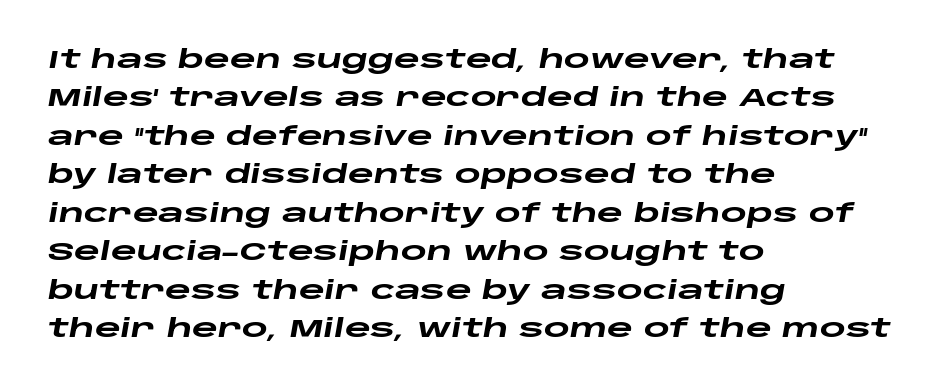
The image shows 25 px bold type, italic (leaning right); set left-aligned, normal line spacing (1.54x), normal letter spacing, not underlined.
